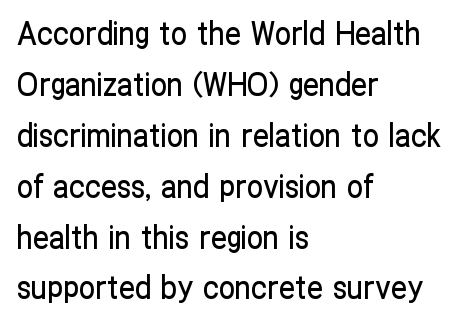
Each new line begins a customary step beneath the previous one. Spacing between characters is what you'd get straight out of the box. If you drew a line through each stem, it would be perfectly vertical. This rendering features lettering with no underline. What kind of face is this? One without serifs — a sans.
